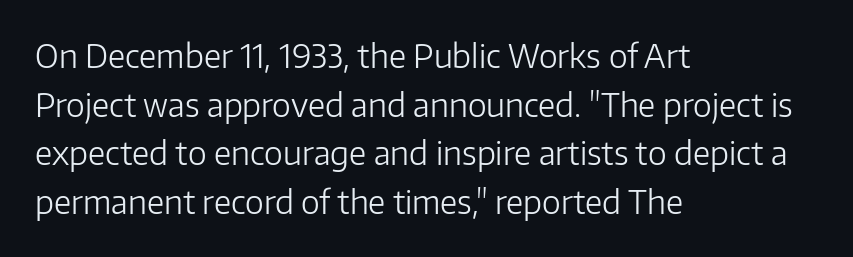
The image shows 32 px light sans-serif type, upright; set left-aligned, normal line spacing (1.52x), normal letter spacing, not underlined; low stroke contrast and a medium x-height.
